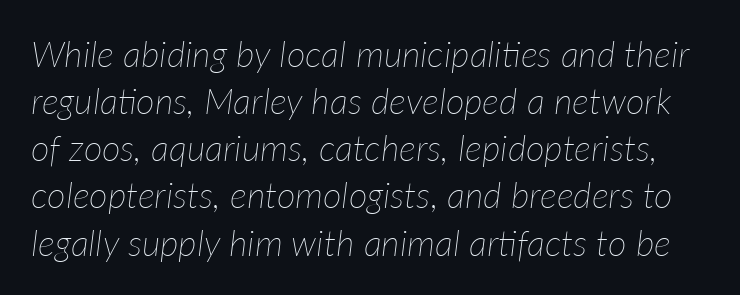
{"italic": "yes", "lean": "right", "slant_degrees": 7, "bold": "no", "weight": "thin", "width": "normal", "stroke_contrast": "low", "x_height": "medium", "monospaced": "no", "underline": "no", "line_spacing": "normal", "line_spacing_ratio": 1.31, "letter_spacing": "normal", "letter_spacing_em": 0.0, "glyph_px": 36}
